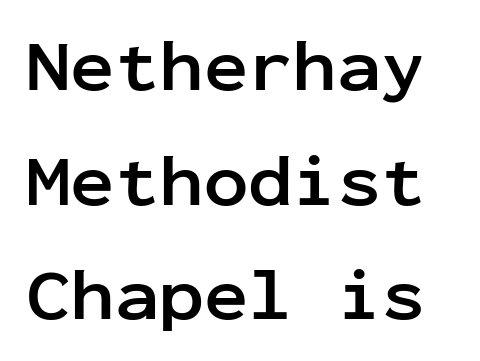
Q: Is the text bold? A: Yes.
Q: Is the text italic (slanted)? A: No, it is upright.
Q: Is the typeface a serif or a sans-serif typeface? A: Sans-serif.
Q: Is the text underlined? A: No.
Q: Is the spacing between letters normal or unusually wide? A: Normal.
Q: Is the spacing between lines tight, normal or loose? A: Normal.
Q: Width (condensed, normal, or wide)? A: Normal.
Q: Stroke contrast? A: Low.
Q: x-height? A: Medium.
Q: Monospaced? A: Yes.
